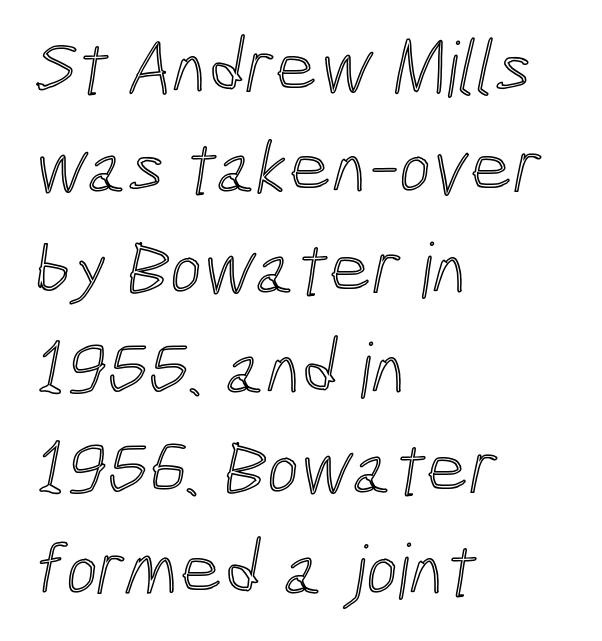
There is no visible air inserted between adjacent glyphs. Leftover space on each line is placed entirely after the last word. The vertical gap from one line to the next is medium. This rendering features lettering with no underline. Here the designer chose a conventional face with non-uniform glyph widths.
